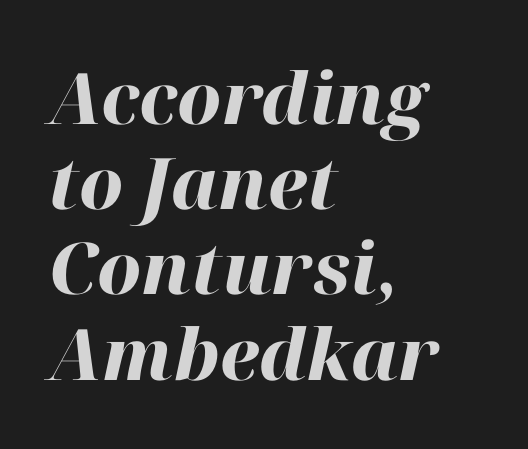
Q: Is the text bold? A: Yes.
Q: Is the text italic (slanted)? A: Yes, it leans right by about 12 degrees.
Q: Is the text underlined? A: No.
Q: How is the paragraph aligned? A: Left-aligned.
Q: Is the spacing between letters normal or unusually wide? A: Normal.
Q: Width (condensed, normal, or wide)? A: Normal.
Q: Stroke contrast? A: High.
Q: x-height? A: Medium.
Q: Monospaced? A: No.
